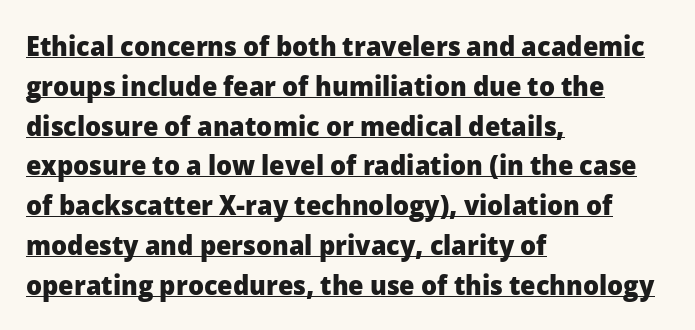
Q: Is the text bold? A: Yes.
Q: Is the text italic (slanted)? A: No, it is upright.
Q: Is the typeface a serif or a sans-serif typeface? A: Sans-serif.
Q: Is the text underlined? A: Yes.
Q: How is the paragraph aligned? A: Left-aligned.
Q: Is the spacing between letters normal or unusually wide? A: Normal.
Q: Is the spacing between lines tight, normal or loose? A: Normal.
Q: Width (condensed, normal, or wide)? A: Normal.
Q: Stroke contrast? A: Low.
Q: x-height? A: Medium.
Q: Monospaced? A: No.
